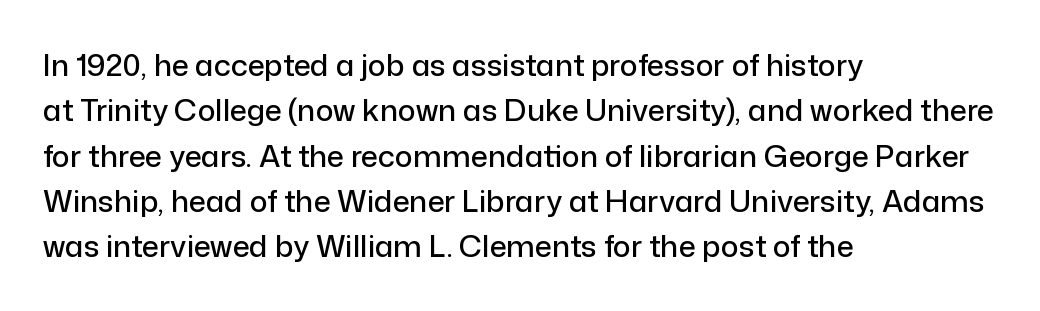
The image shows 30 px sans-serif type, upright; set left-aligned, normal line spacing (1.51x), normal letter spacing, not underlined; low stroke contrast and a medium x-height.
